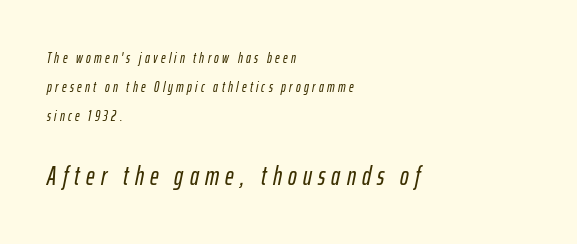
Q: Is the text italic (slanted)? A: Yes, it leans right by about 12 degrees.
Q: Is the text underlined? A: No.
Q: How is the paragraph aligned? A: Left-aligned.
Q: Is the spacing between letters normal or unusually wide? A: Unusually wide.
Q: Is the spacing between lines tight, normal or loose? A: Loose.
Q: Which block of text is set in a larger size, the first (top) or the second (bottom)? A: The second (bottom) one.
